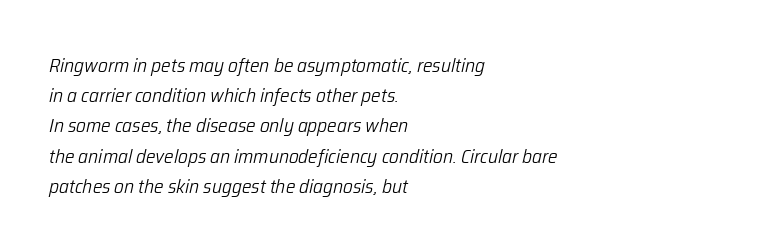
The image shows 20 px text type, italic (leaning right); set left-aligned, normal line spacing (1.51x), normal letter spacing, not underlined.
